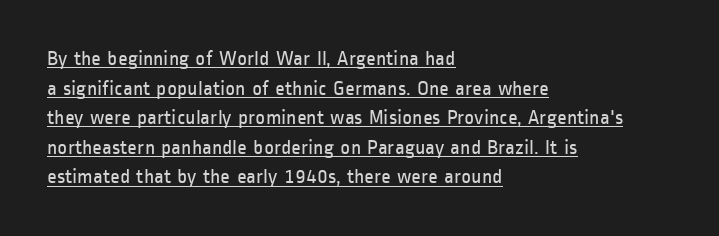
Q: Is the text bold? A: No.
Q: Is the text italic (slanted)? A: No, it is upright.
Q: Is the text underlined? A: Yes.
Q: How is the paragraph aligned? A: Left-aligned.
Q: Is the spacing between letters normal or unusually wide? A: Normal.
Q: Is the spacing between lines tight, normal or loose? A: Normal.
